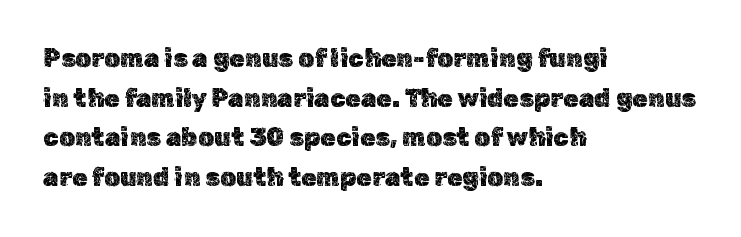
Words appear dense and cohesive because spacing is normal. Italic? Not at all — the glyphs are vertical. Horizontally, the lines are justified to the leading edge only. Leading matches the norm, producing a regular column. Each row of text sits above clean, open space.
